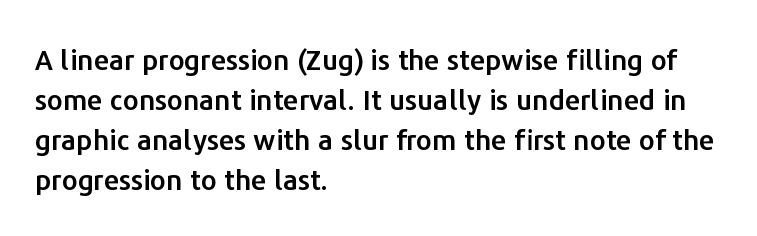
The image shows 28 px sans-serif type, upright; set left-aligned, normal line spacing (1.43x), normal letter spacing, not underlined; low stroke contrast and a medium x-height.
